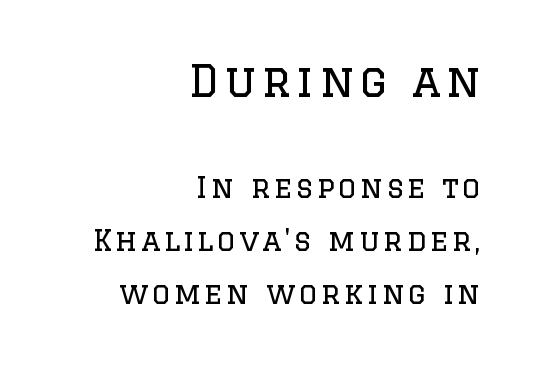
{"serif": "yes", "italic": "no", "bold": "no", "weight": "regular", "width": "normal", "stroke_contrast": "low", "x_height": "large", "monospaced": "no", "underline": "no", "align": "right", "line_spacing_ratio": 1.82, "larger_block": "first", "size_ratio": 1.52, "glyph_px": 44}
